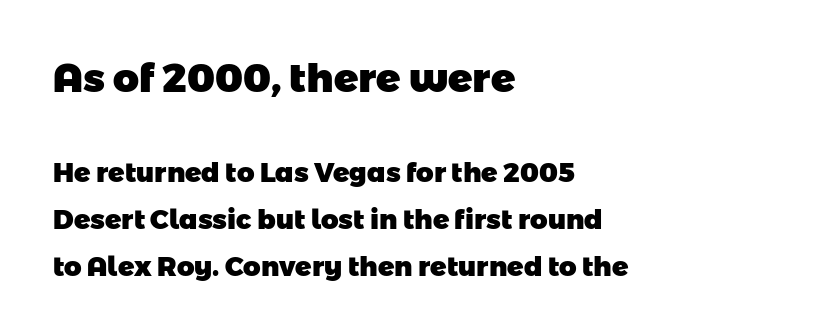
{"serif": "no", "bold": "yes", "weight": "heavy", "width": "normal", "stroke_contrast": "low", "x_height": "medium", "monospaced": "no", "underline": "no", "align": "left", "line_spacing_ratio": 1.74, "letter_spacing": "normal", "letter_spacing_em": 0.0, "larger_block": "first", "size_ratio": 1.48, "glyph_px": 40}
